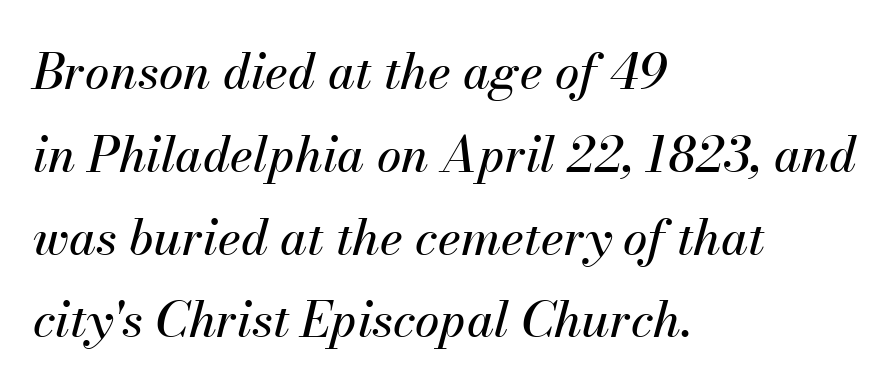
Is the letter spacing exaggerated? No — it looks like the ordinary default. A bare baseline throughout the passage. The ragged edge is on the right, which tells us the setting is flush left. Notice how descenders clear the ascenders below comfortably — that's standard leading. Note the varied advance widths — an 'i' is clearly narrower than an 'm'. The font's italic variant was chosen for this text.
